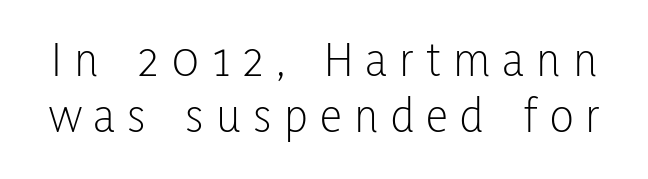
The image shows 50 px light, condensed sans-serif type, upright; set tight line spacing (1.12x), unusually wide letter spacing (+0.25 em), not underlined; low stroke contrast and a medium x-height.
